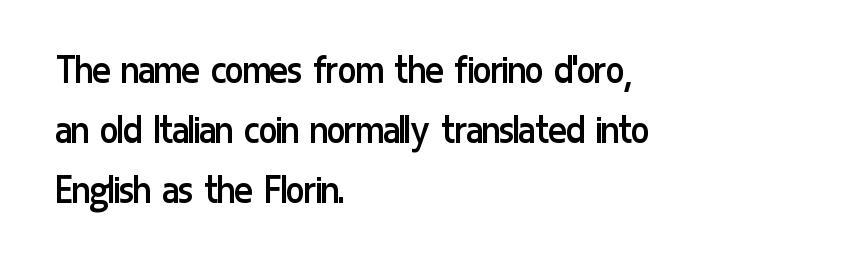
The image shows 43 px regular-weight, condensed sans-serif type, upright; set left-aligned, normal line spacing (1.39x), normal letter spacing, not underlined; low stroke contrast and a medium x-height.
